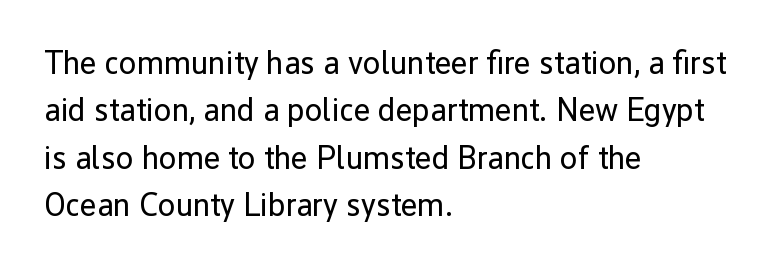
Q: Is the text bold? A: No.
Q: Is the text italic (slanted)? A: No, it is upright.
Q: Is the typeface a serif or a sans-serif typeface? A: Sans-serif.
Q: Is the text underlined? A: No.
Q: How is the paragraph aligned? A: Left-aligned.
Q: Is the spacing between letters normal or unusually wide? A: Normal.
Q: Is the spacing between lines tight, normal or loose? A: Normal.
Q: Width (condensed, normal, or wide)? A: Normal.
Q: Stroke contrast? A: Low.
Q: x-height? A: Medium.
Q: Monospaced? A: No.
